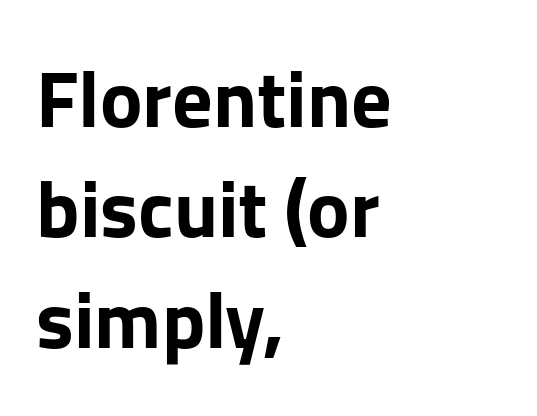
Q: Is the text bold? A: Yes.
Q: Is the text italic (slanted)? A: No, it is upright.
Q: Is the typeface a serif or a sans-serif typeface? A: Sans-serif.
Q: Is the text underlined? A: No.
Q: How is the paragraph aligned? A: Left-aligned.
Q: Is the spacing between letters normal or unusually wide? A: Normal.
Q: Is the spacing between lines tight, normal or loose? A: Normal.
Q: Width (condensed, normal, or wide)? A: Normal.
Q: Stroke contrast? A: Low.
Q: x-height? A: Medium.
Q: Monospaced? A: No.
